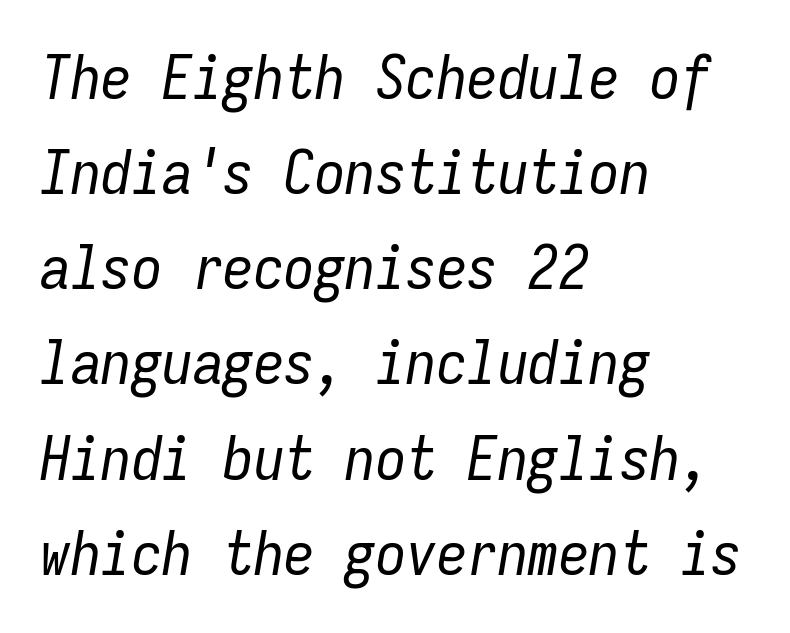
Q: Is the text bold? A: No.
Q: Is the text italic (slanted)? A: Yes, it leans right by about 9 degrees.
Q: Is the text underlined? A: No.
Q: How is the paragraph aligned? A: Left-aligned.
Q: Is the spacing between letters normal or unusually wide? A: Normal.
Q: Is the spacing between lines tight, normal or loose? A: Normal.
Q: Width (condensed, normal, or wide)? A: Condensed.
Q: Stroke contrast? A: Low.
Q: x-height? A: Medium.
Q: Monospaced? A: Yes.
